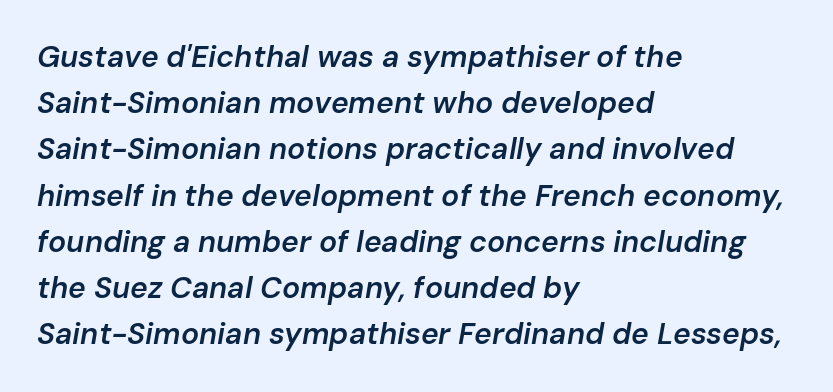
{"italic": "yes", "lean": "right", "slant_degrees": 10, "bold": "semi", "weight": "semibold", "width": "normal", "stroke_contrast": "low", "x_height": "medium", "monospaced": "no", "underline": "no", "align": "left", "line_spacing": "normal", "line_spacing_ratio": 1.54, "letter_spacing": "normal", "letter_spacing_em": 0.0, "glyph_px": 30}
